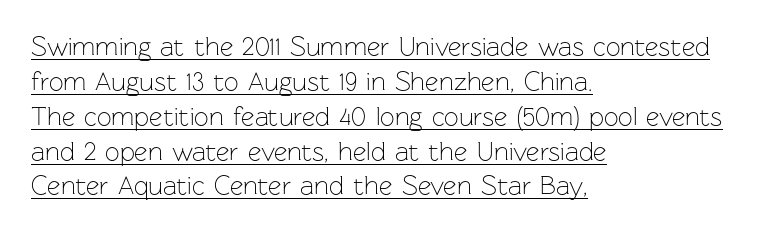
A roman cut, with each character standing at attention. Compared with typical body copy, the letter spacing here is the same. Does a line run under the words? Yes, clearly. Alignment: flush left. No chunkiness to these letters — they're not bold.
